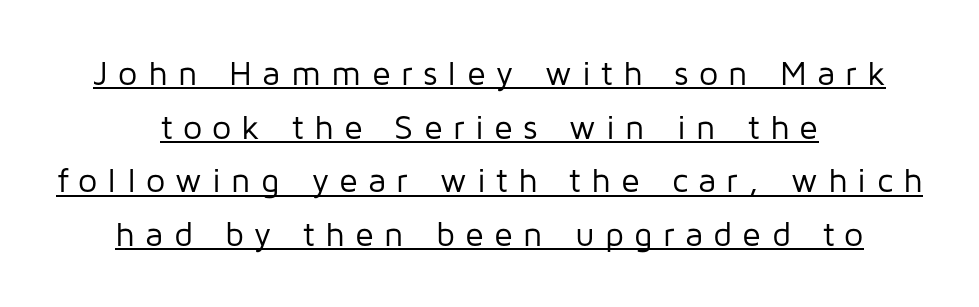
{"serif": "no", "italic": "no", "bold": "no", "weight": "regular", "width": "normal", "stroke_contrast": "low", "x_height": "medium", "monospaced": "no", "underline": "yes", "align": "center", "line_spacing": "normal", "line_spacing_ratio": 1.58, "letter_spacing": "wide", "letter_spacing_em": 0.3, "glyph_px": 34}
